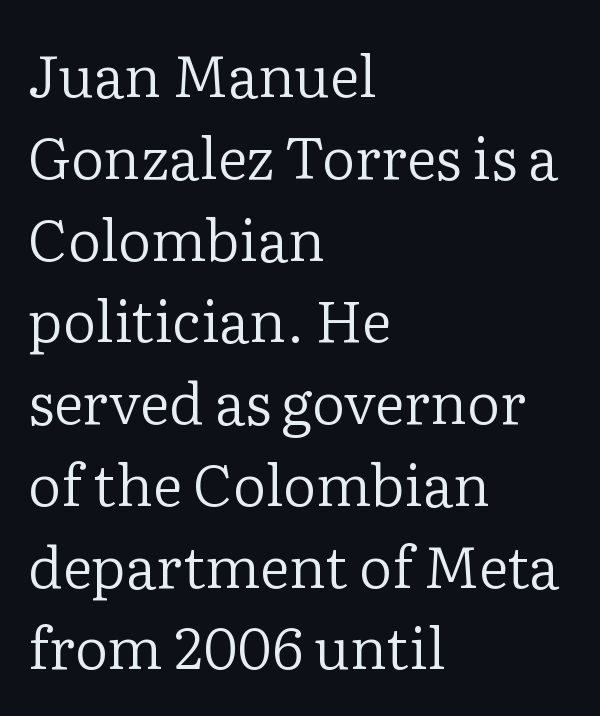
Q: Is the text bold? A: No.
Q: Is the text italic (slanted)? A: No, it is upright.
Q: Is the typeface a serif or a sans-serif typeface? A: Serif.
Q: Is the text underlined? A: No.
Q: How is the paragraph aligned? A: Left-aligned.
Q: Is the spacing between letters normal or unusually wide? A: Normal.
Q: Is the spacing between lines tight, normal or loose? A: Normal.
Q: Width (condensed, normal, or wide)? A: Normal.
Q: Stroke contrast? A: Low.
Q: x-height? A: Medium.
Q: Monospaced? A: No.
